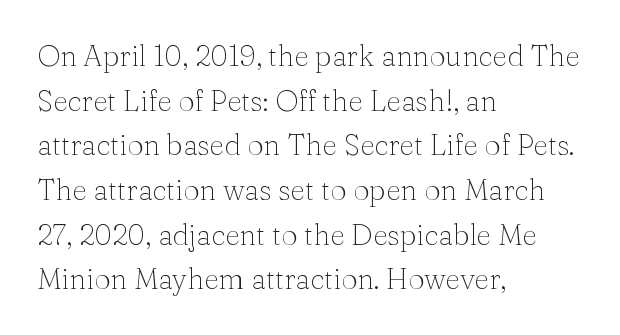
{"serif": "yes", "italic": "no", "bold": "no", "weight": "thin", "width": "normal", "stroke_contrast": "medium", "x_height": "medium", "monospaced": "no", "underline": "no", "align": "left", "line_spacing": "normal", "line_spacing_ratio": 1.54, "letter_spacing": "normal", "letter_spacing_em": 0.0, "glyph_px": 29}
